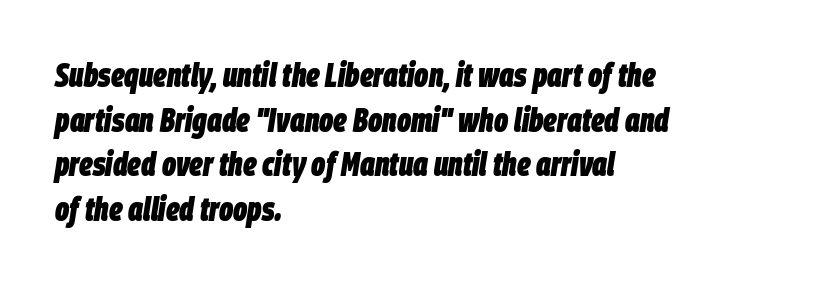
These words are printed bold, with thick strokes throughout. Note the varied advance widths — an 'i' is clearly narrower than an 'm'. How would I describe the line gaps? Plain and ordinary. The rendering anchors every line to the left-hand side.
